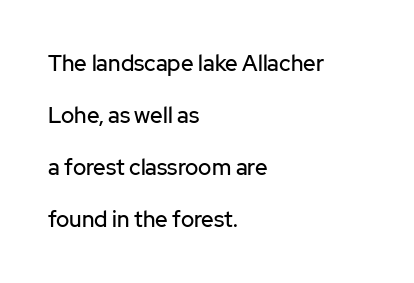
The image shows 22 px text type, upright; set left-aligned, loose line spacing (2.37x), normal letter spacing, not underlined.
